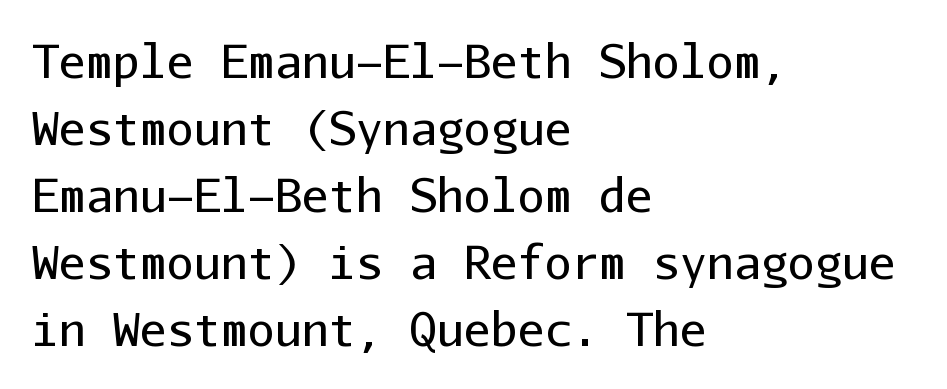
The image shows 45 px regular-weight sans-serif type, upright, monospaced; set left-aligned, normal line spacing (1.49x), normal letter spacing, not underlined; low stroke contrast and a medium x-height.
